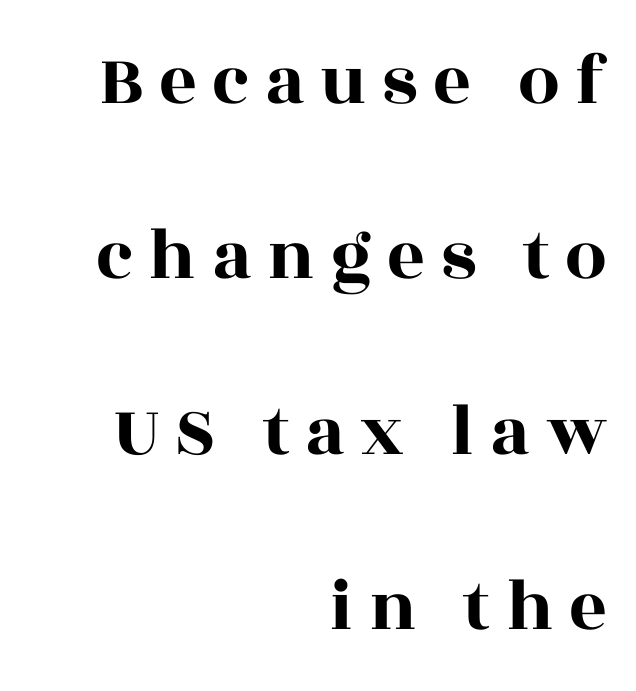
The image shows 74 px wide serif type, upright; set right-aligned, loose line spacing (2.37x), unusually wide letter spacing (+0.21 em), not underlined; a large x-height.
